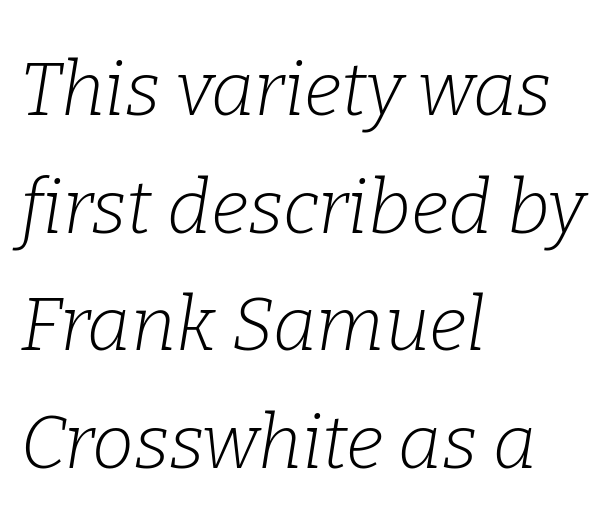
{"serif": "yes", "italic": "yes", "lean": "right", "slant_degrees": 9, "bold": "no", "weight": "light", "width": "normal", "stroke_contrast": "low", "x_height": "medium", "monospaced": "no", "underline": "no", "align": "left", "line_spacing": "normal", "line_spacing_ratio": 1.57, "letter_spacing": "normal", "letter_spacing_em": 0.0, "glyph_px": 75}
